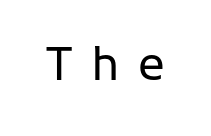
{"serif": "no", "italic": "no", "bold": "no", "weight": "regular", "width": "normal", "stroke_contrast": "low", "x_height": "medium", "monospaced": "no", "underline": "no", "letter_spacing": "wide", "letter_spacing_em": 0.41, "glyph_px": 45}
